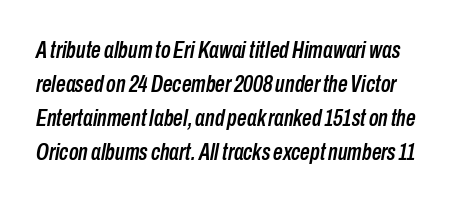
The paragraph shown leans on its left margin. The line texture is even and compact thanks to regular tracking. Plain, unruled lines of type. The lines sit at an ordinary, default distance from one another.
